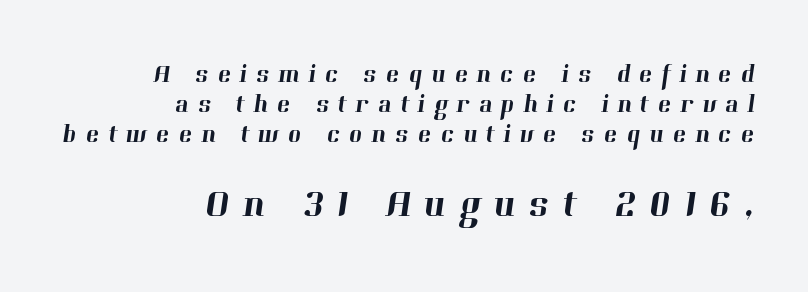
{"serif": "yes", "width": "normal", "stroke_contrast": "high", "x_height": "medium", "monospaced": "no", "underline": "no", "align": "right", "line_spacing_ratio": 1.2, "letter_spacing": "wide", "letter_spacing_em": 0.36, "larger_block": "second", "size_ratio": 1.52, "glyph_px": 38}
